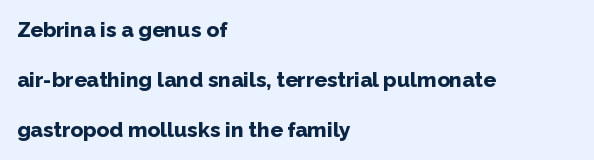
{"italic": "no", "bold": "yes", "underline": "no", "align": "left", "line_spacing": "loose", "line_spacing_ratio": 2.39, "letter_spacing": "normal", "letter_spacing_em": 0.0, "glyph_px": 21}
